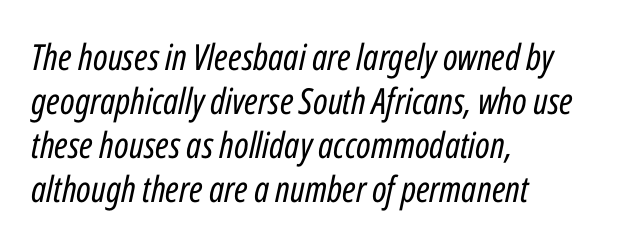
The rendering anchors every line to the left-hand side. You could not count columns in this text — the font is proportionally spaced. The space directly below the letters is spotless. Is the type slanted? Yes — the strokes lean at a clear angle. Glyph-to-glyph distance matches everyday printed text.
